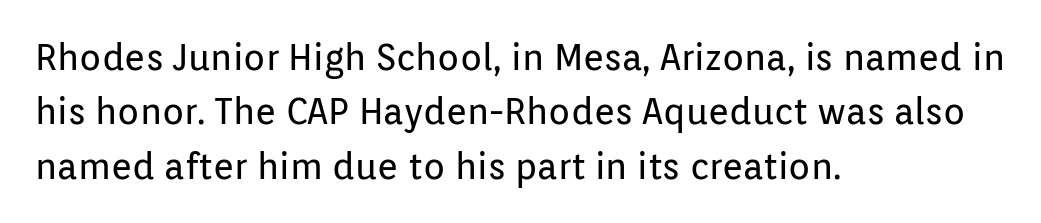
{"serif": "no", "italic": "no", "bold": "no", "weight": "regular", "width": "normal", "stroke_contrast": "low", "x_height": "medium", "monospaced": "no", "underline": "no", "align": "left", "line_spacing": "normal", "line_spacing_ratio": 1.51, "letter_spacing": "normal", "letter_spacing_em": 0.0, "glyph_px": 36}
